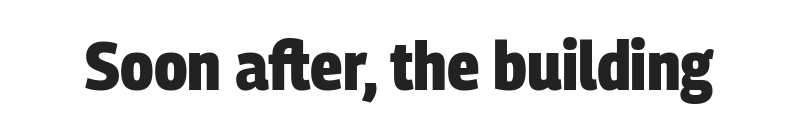
Here the glyphs are tracked normally, forming tight word shapes. No feet cap the strokes, marking this as sans-serif type. What weight is shown? A full bold with thick strokes. Descenders are the only things crossing below the line. This sample has the flowing, uneven cadence of proportional lettering.
